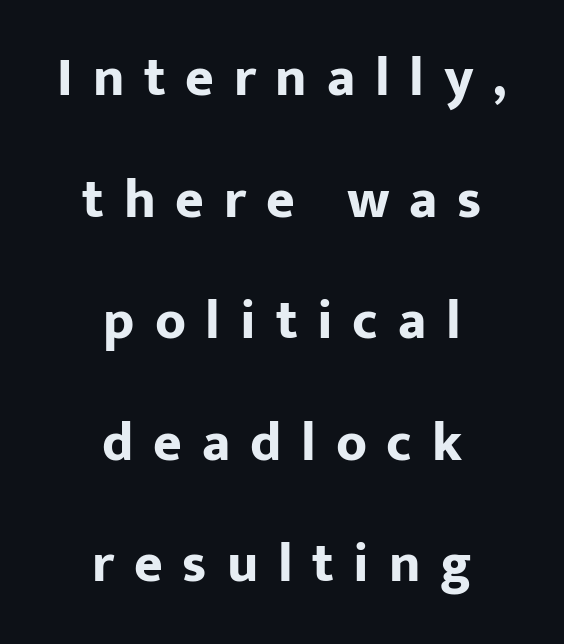
Q: Is the text bold? A: Yes.
Q: Is the text italic (slanted)? A: No, it is upright.
Q: Is the typeface a serif or a sans-serif typeface? A: Sans-serif.
Q: Is the text underlined? A: No.
Q: How is the paragraph aligned? A: Centered.
Q: Is the spacing between letters normal or unusually wide? A: Unusually wide.
Q: Is the spacing between lines tight, normal or loose? A: Loose.
Q: Width (condensed, normal, or wide)? A: Normal.
Q: Stroke contrast? A: Low.
Q: x-height? A: Medium.
Q: Monospaced? A: No.
